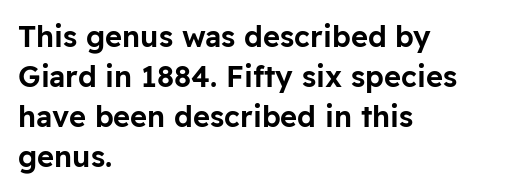
{"serif": "no", "italic": "no", "width": "normal", "stroke_contrast": "low", "x_height": "medium", "monospaced": "no", "underline": "no", "align": "left", "line_spacing": "normal", "line_spacing_ratio": 1.38, "letter_spacing": "normal", "letter_spacing_em": 0.0, "glyph_px": 29}
